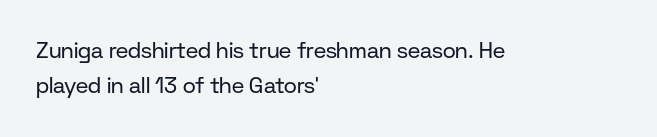
The image shows 22 px text type, upright; set left-aligned, normal line spacing (1.58x), normal letter spacing, not underlined.
